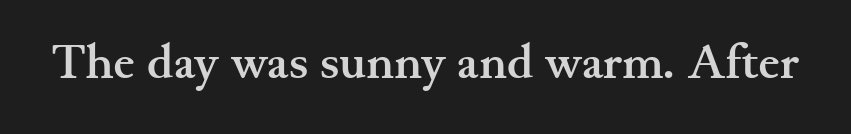
{"serif": "yes", "italic": "no", "bold": "yes", "weight": "semibold", "width": "wide", "stroke_contrast": "medium", "x_height": "small", "monospaced": "no", "underline": "no", "letter_spacing": "normal", "letter_spacing_em": 0.0, "glyph_px": 48}
